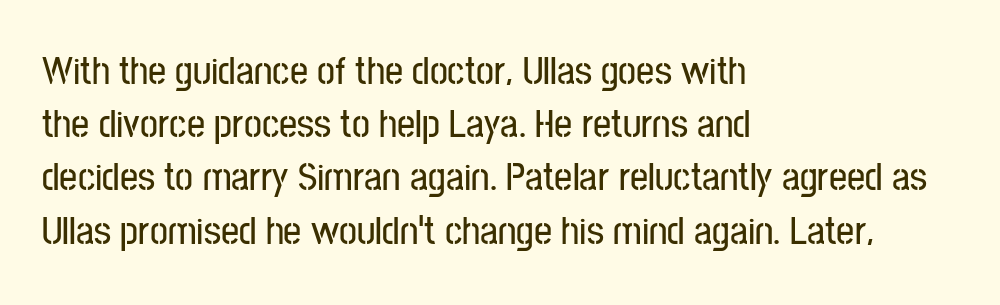
The image shows 40 px condensed sans-serif type, upright; set left-aligned, normal line spacing (1.33x), normal letter spacing, not underlined; low stroke contrast and a medium x-height.
